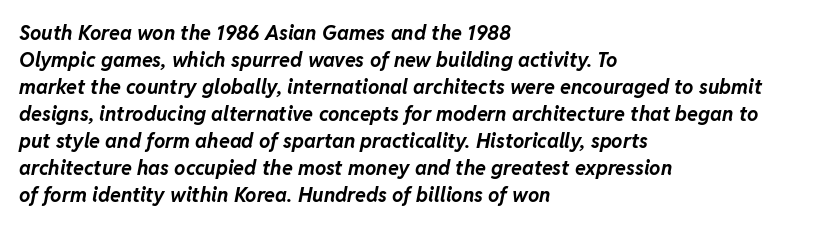
Observe the ordinary spacing: letters are neighbours, not strangers. The typesetting leans heavy: a genuine bold. Every row of glyphs begins at an identical x-position on the left. Quick note: interline space is typical. Descenders are the only things crossing below the line.
